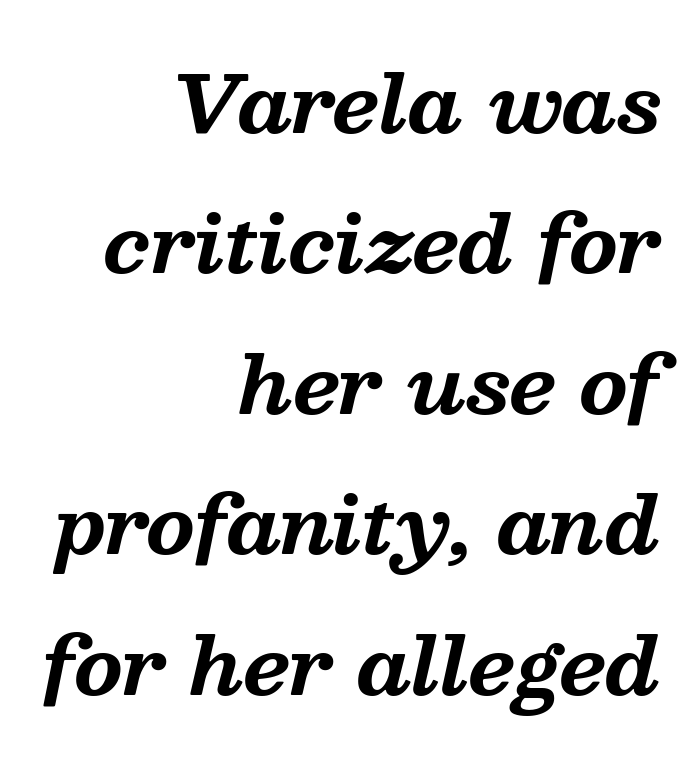
The image shows 78 px bold serif type, italic (leaning right); set right-aligned, line spacing 1.8x, normal letter spacing, not underlined; medium stroke contrast and a medium x-height.
